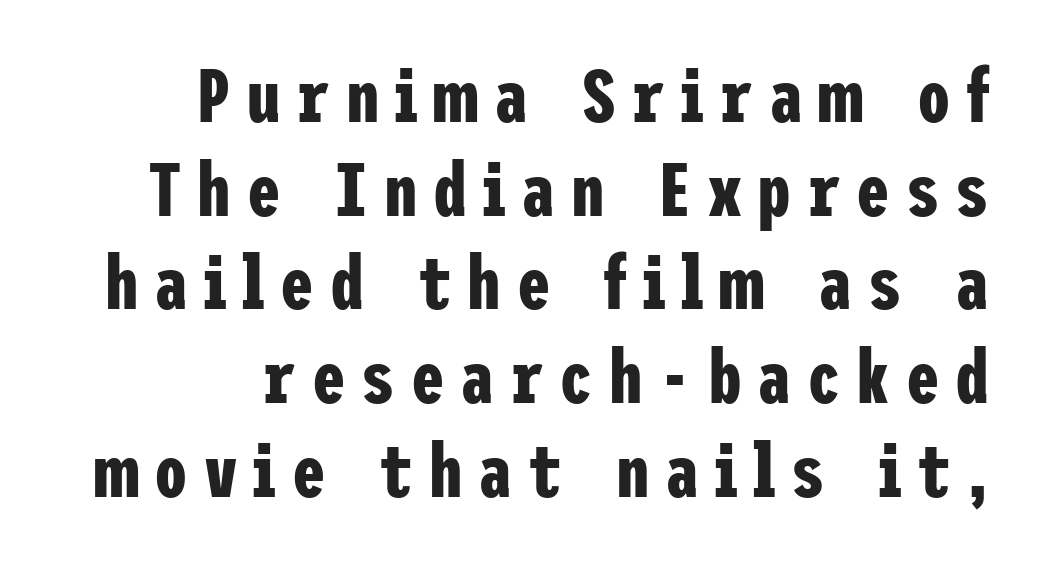
Q: Is the text bold? A: Yes.
Q: Is the text italic (slanted)? A: No, it is upright.
Q: Is the typeface a serif or a sans-serif typeface? A: Sans-serif.
Q: Is the text underlined? A: No.
Q: How is the paragraph aligned? A: Right-aligned.
Q: Is the spacing between letters normal or unusually wide? A: Unusually wide.
Q: Is the spacing between lines tight, normal or loose? A: Normal.
Q: Width (condensed, normal, or wide)? A: Condensed.
Q: Stroke contrast? A: Low.
Q: x-height? A: Medium.
